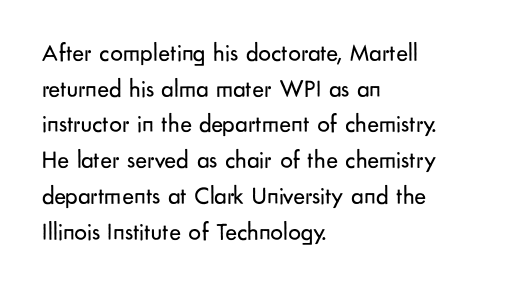
No word sits above an underline. These lines stack with their left ends in a neat column. The line-height multiplier appears to be the usual default. Ordinary non-slanted type is in use. Students, note that the glyphs here touch the page at normal intervals.
